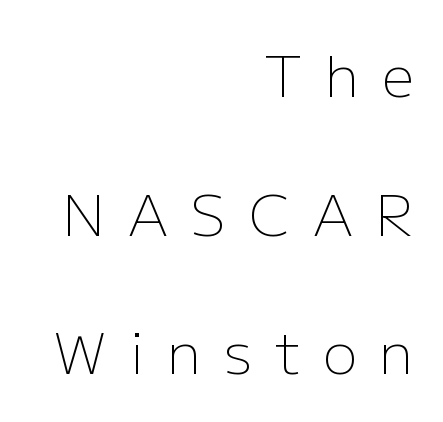
The space beneath each line is pristine and unruled. Here the designer chose a conventional face with non-uniform glyph widths. The horizontal fit of the characters is loose and conspicuously gappy. Students, observe: this is what heavily led, spacious text looks like. Heft: none added — not bold. Designer's note — italics off, roman on.
